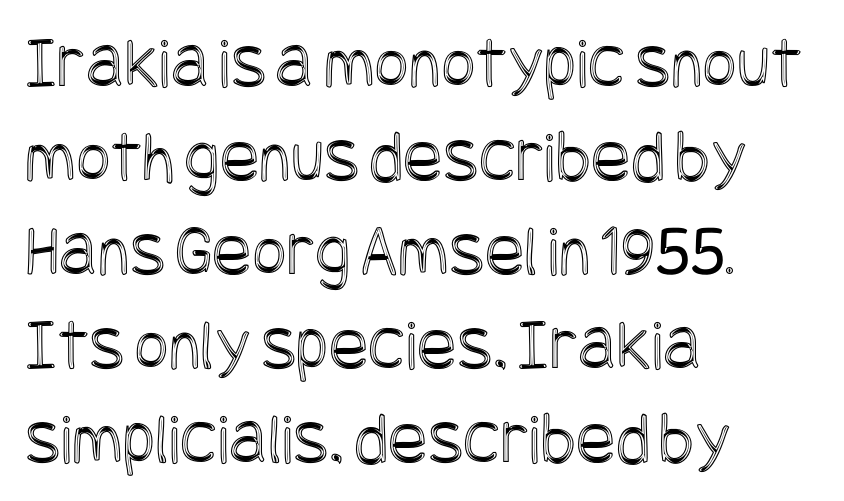
Q: Is the text italic (slanted)? A: No, it is upright.
Q: Is the text underlined? A: No.
Q: How is the paragraph aligned? A: Left-aligned.
Q: Is the spacing between letters normal or unusually wide? A: Normal.
Q: Is the spacing between lines tight, normal or loose? A: Normal.
Q: Width (condensed, normal, or wide)? A: Condensed.
Q: x-height? A: Large.
